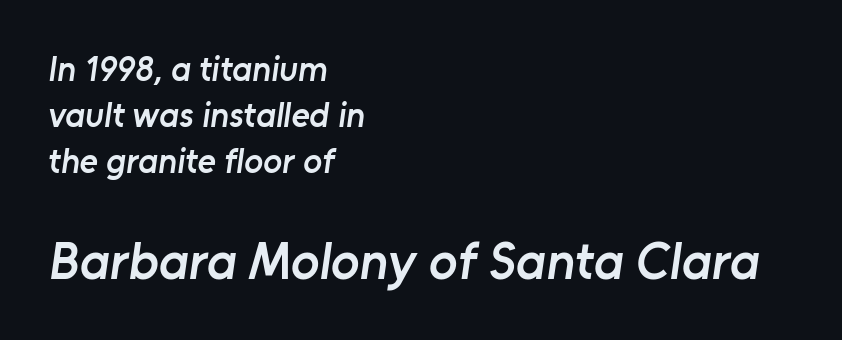
{"serif": "no", "bold": "semi", "weight": "semibold", "width": "normal", "stroke_contrast": "low", "x_height": "medium", "monospaced": "no", "underline": "no", "align": "left", "line_spacing": "normal", "line_spacing_ratio": 1.32, "letter_spacing": "normal", "letter_spacing_em": 0.0, "larger_block": "second", "size_ratio": 1.51, "glyph_px": 53}
